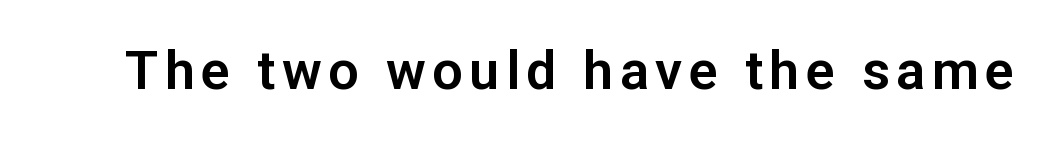
Rule under the text: the space is simply empty. Proportional: the letters do not fall into vertical columns. Notice how the stems are strictly vertical — no italics here. The glyphs in this specimen are sans serif.
